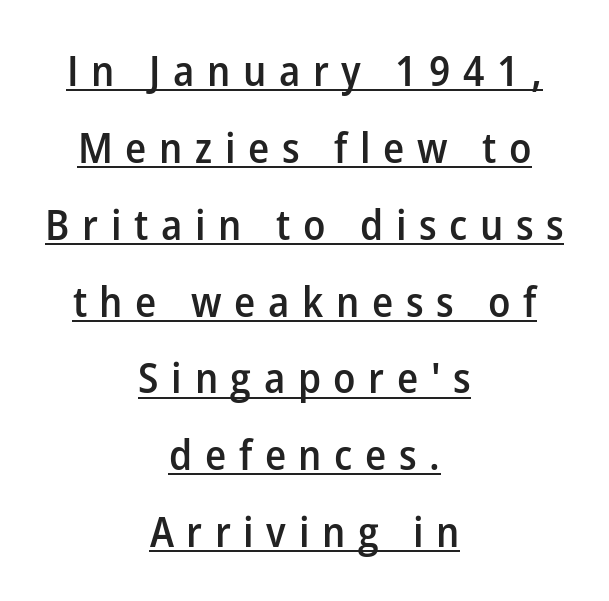
{"serif": "no", "italic": "no", "bold": "semi", "weight": "semibold", "width": "normal", "stroke_contrast": "low", "x_height": "medium", "monospaced": "no", "underline": "yes", "align": "center", "line_spacing_ratio": 1.83, "letter_spacing": "wide", "letter_spacing_em": 0.3, "glyph_px": 42}
